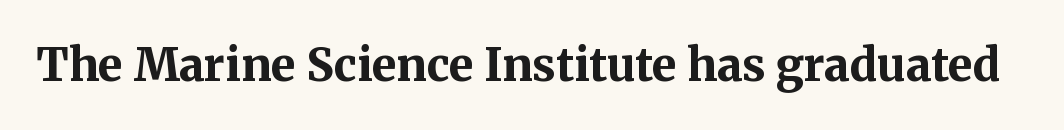
{"serif": "yes", "italic": "no", "bold": "yes", "weight": "bold", "width": "normal", "stroke_contrast": "medium", "x_height": "medium", "monospaced": "no", "underline": "no", "letter_spacing": "normal", "letter_spacing_em": 0.0, "glyph_px": 45}
